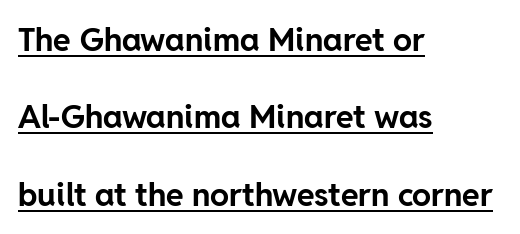
Italic: no, the glyphs are upright roman. Every letter is thick-stroked: bold, no question. Every word sits above its own underline. You could not count columns in this text — the font is proportionally spaced.
